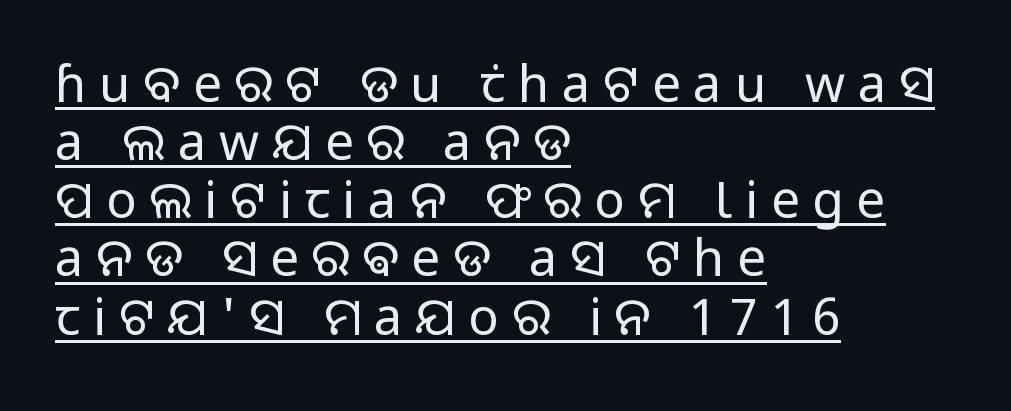
{"serif": "no", "italic": "no", "bold": "no", "weight": "regular", "width": "normal", "stroke_contrast": "low", "x_height": "medium", "monospaced": "no", "underline": "yes", "align": "left", "line_spacing": "tight", "line_spacing_ratio": 1.14, "letter_spacing": "wide", "letter_spacing_em": 0.25, "glyph_px": 51}
